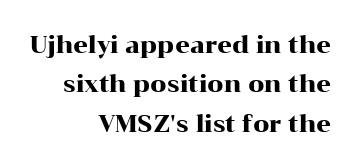
The image shows 23 px text type, upright; set right-aligned, line spacing 1.71x, normal letter spacing, not underlined.
